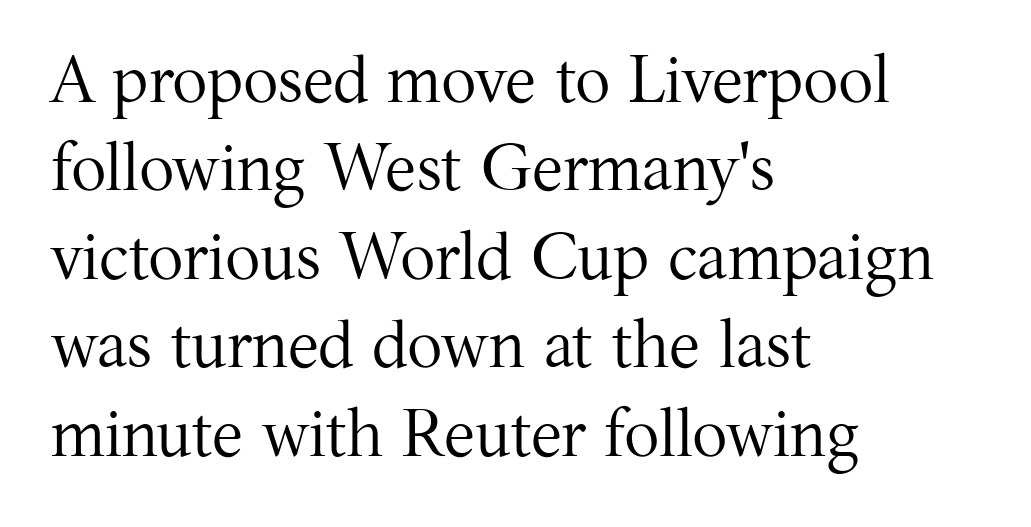
The image shows 66 px regular-weight serif type, upright; set left-aligned, normal line spacing (1.34x), normal letter spacing, not underlined; medium stroke contrast and a medium x-height.
